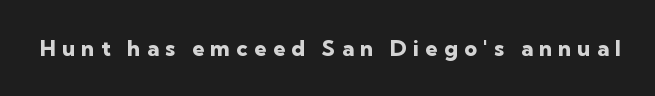
Q: Is the text bold? A: Yes.
Q: Is the text italic (slanted)? A: No, it is upright.
Q: Is the text underlined? A: No.
Q: Is the spacing between letters normal or unusually wide? A: Unusually wide.
